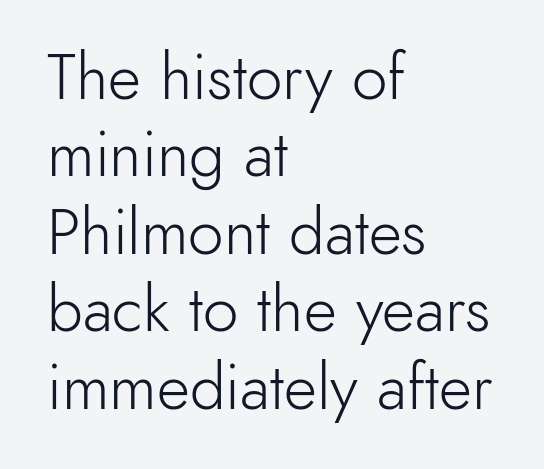
Q: Is the text bold? A: No.
Q: Is the text italic (slanted)? A: No, it is upright.
Q: Is the typeface a serif or a sans-serif typeface? A: Sans-serif.
Q: Is the text underlined? A: No.
Q: How is the paragraph aligned? A: Left-aligned.
Q: Is the spacing between letters normal or unusually wide? A: Normal.
Q: Width (condensed, normal, or wide)? A: Normal.
Q: x-height? A: Small.
Q: Monospaced? A: No.
